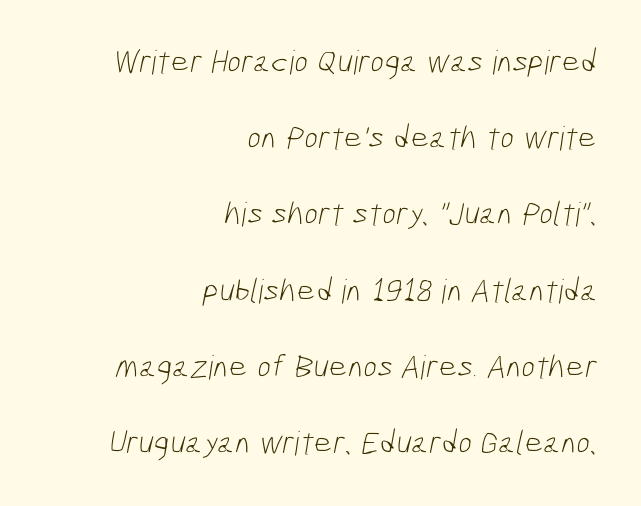
The image shows 33 px light, condensed sans-serif type; set right-aligned, loose line spacing (2.31x), normal letter spacing, not underlined; low stroke contrast and a medium x-height.
